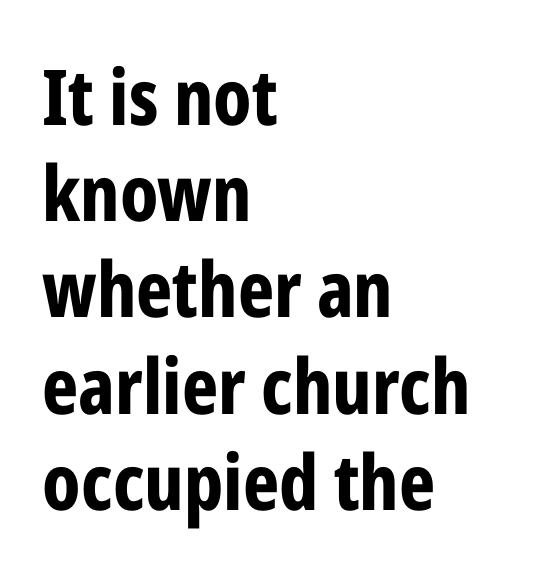
Typesetter's note: full bold, strokes at maximum text heaviness. This rendering features lettering with no underline. Does extra space separate the letters? No, they use regular spacing. The letters carry no serifs — their stems end cleanly without finishing strokes. Quick note: not italic, upright.
